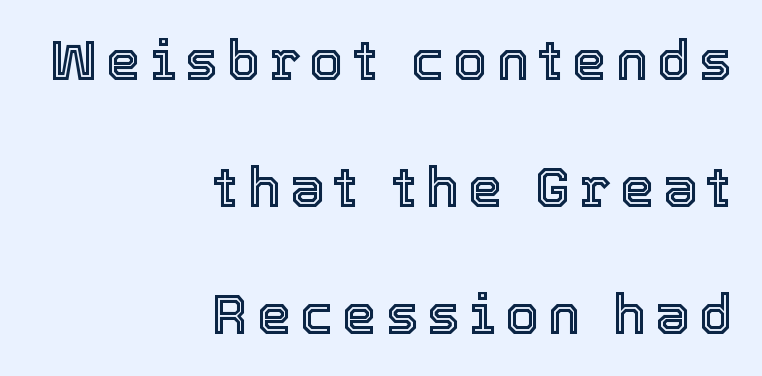
Typeset ragged left — the right edge is the straight one. Italic: no, the glyphs are upright roman. Regarding leading, the lines here are spaced well apart. Do the characters align in a grid? No, the font is proportional. The passage shown is not underscored anywhere.
